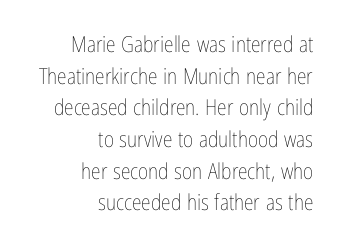
Line ends are locked; line starts wander. Caption: standard tracking, unaltered. No italicization has been applied; the sample stays upright. The face looks like a standard text weight, possibly lighter.
